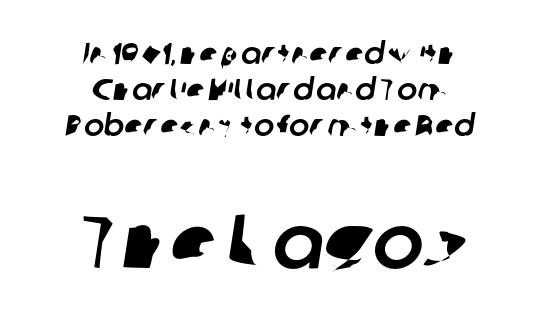
The image shows 76 px sans-serif type; set centered, line spacing 1.2x, normal letter spacing, not underlined; the second (bottom) block is 2.53x larger; low stroke contrast and a medium x-height.
